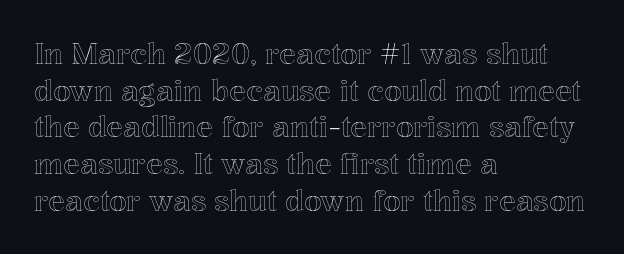
{"italic": "no", "width": "normal", "x_height": "medium", "monospaced": "no", "underline": "no", "align": "left", "line_spacing": "normal", "line_spacing_ratio": 1.31, "letter_spacing": "normal", "letter_spacing_em": 0.0, "glyph_px": 28}
